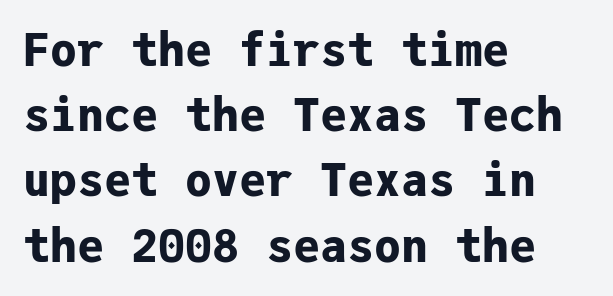
The image shows 45 px bold sans-serif type, upright, monospaced; set left-aligned, normal line spacing (1.45x), normal letter spacing, not underlined; low stroke contrast and a medium x-height.
